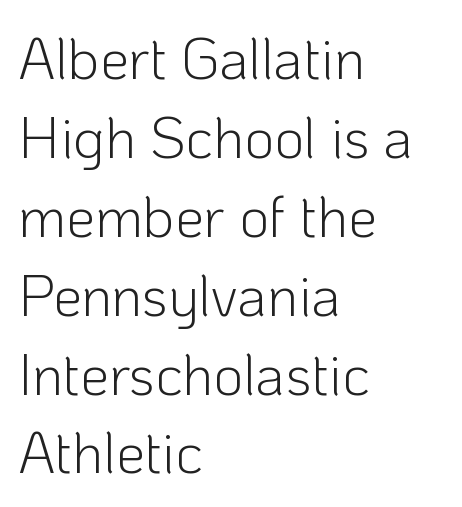
{"serif": "no", "italic": "no", "bold": "no", "weight": "light", "width": "normal", "stroke_contrast": "low", "x_height": "medium", "monospaced": "no", "underline": "no", "align": "left", "line_spacing": "normal", "line_spacing_ratio": 1.36, "letter_spacing": "normal", "letter_spacing_em": 0.0, "glyph_px": 58}
